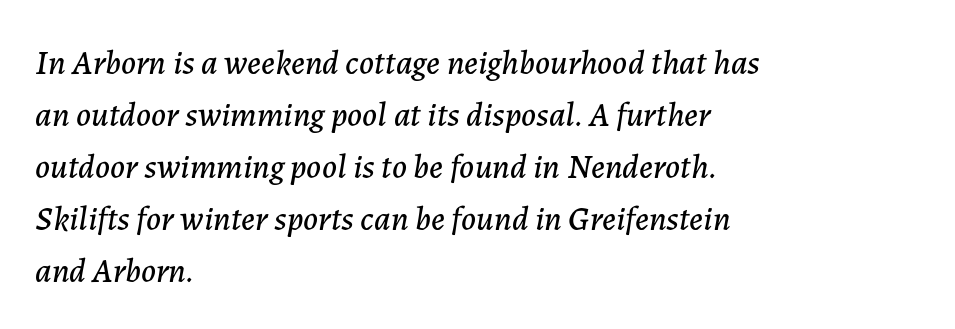
Q: Is the text italic (slanted)? A: Yes, it leans right by about 7 degrees.
Q: Is the text underlined? A: No.
Q: How is the paragraph aligned? A: Left-aligned.
Q: Is the spacing between letters normal or unusually wide? A: Normal.
Q: Is the spacing between lines tight, normal or loose? A: Normal.
Q: Width (condensed, normal, or wide)? A: Normal.
Q: Stroke contrast? A: Low.
Q: x-height? A: Medium.
Q: Monospaced? A: No.
